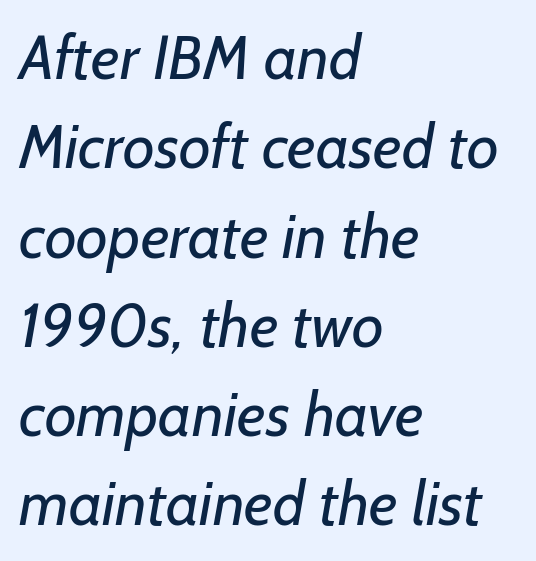
{"serif": "no", "bold": "no", "weight": "regular", "width": "normal", "stroke_contrast": "low", "x_height": "medium", "monospaced": "no", "underline": "no", "align": "left", "line_spacing": "normal", "line_spacing_ratio": 1.44, "letter_spacing": "normal", "letter_spacing_em": 0.0, "glyph_px": 62}
